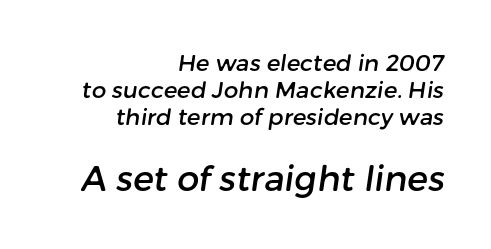
The lines are quadded right. Spacing between characters is what you'd get straight out of the box. This layout puts the modest block above and the oversized block below. Note: no serifs on the glyphs.
